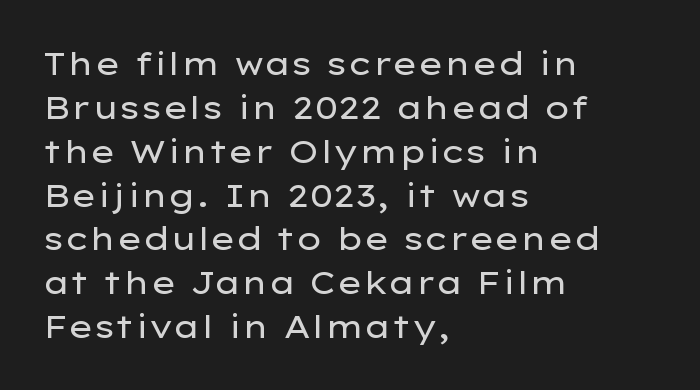
How are the letters spaced? Ordinarily, with no added tracking. Is the type heavy? It reads as light-to-regular instead. Examine the stroke ends and you'll find no serifs. Compared with a centered layout, this one pins lines to the left instead. The foot of each line stays bare and open.
